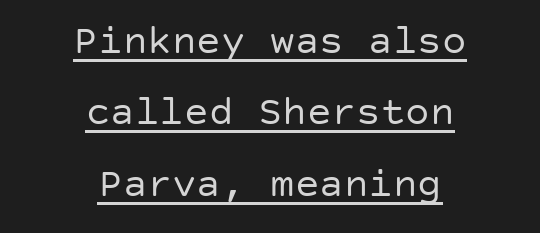
The image shows 41 px regular-weight sans-serif type, upright; set centered, line spacing 1.74x, normal letter spacing, underlined; low stroke contrast and a large x-height.
